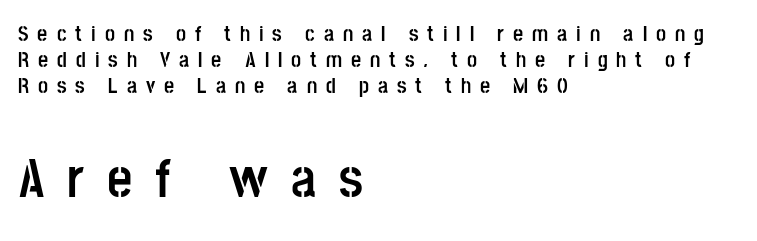
Q: Is the text bold? A: Yes.
Q: Is the text italic (slanted)? A: No, it is upright.
Q: Is the typeface a serif or a sans-serif typeface? A: Sans-serif.
Q: Is the text underlined? A: No.
Q: How is the paragraph aligned? A: Left-aligned.
Q: Is the spacing between letters normal or unusually wide? A: Unusually wide.
Q: Which block of text is set in a larger size, the first (top) or the second (bottom)? A: The second (bottom) one.
Q: Width (condensed, normal, or wide)? A: Condensed.
Q: Stroke contrast? A: Low.
Q: x-height? A: Large.
Q: Monospaced? A: No.
